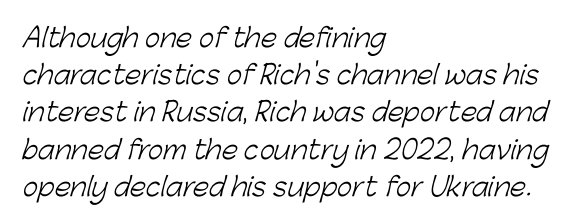
The block of text has a typical density, with ordinary space between rows. A student would call this left alignment; a typographer would say flush left, rag right. Compared with typical body copy, the letter spacing here is the same. The glyphs are unaccompanied by any horizontal stroke below them. Nothing heavy about these letters — not bold at all.
